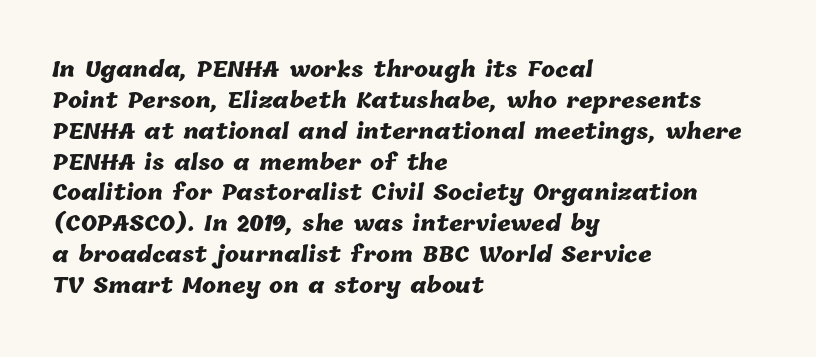
{"bold": "yes", "underline": "no", "align": "left", "line_spacing": "normal", "line_spacing_ratio": 1.47, "letter_spacing": "normal", "letter_spacing_em": 0.0, "glyph_px": 21}
